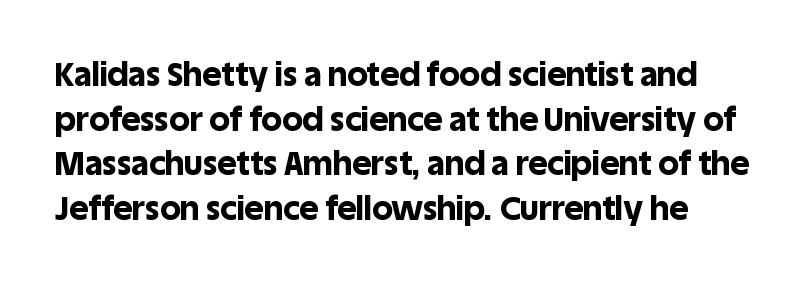
The image shows 33 px bold sans-serif type, upright; set normal line spacing (1.35x), normal letter spacing, not underlined; a large x-height.
